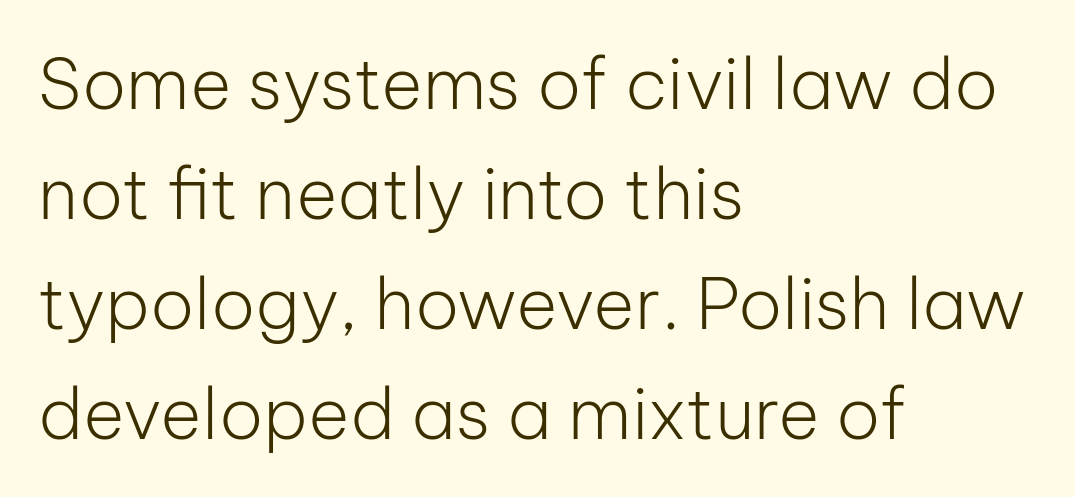
{"serif": "no", "italic": "no", "bold": "no", "weight": "light", "width": "normal", "stroke_contrast": "low", "x_height": "medium", "monospaced": "no", "underline": "no", "align": "left", "line_spacing": "normal", "line_spacing_ratio": 1.55, "letter_spacing": "normal", "letter_spacing_em": 0.0, "glyph_px": 71}
